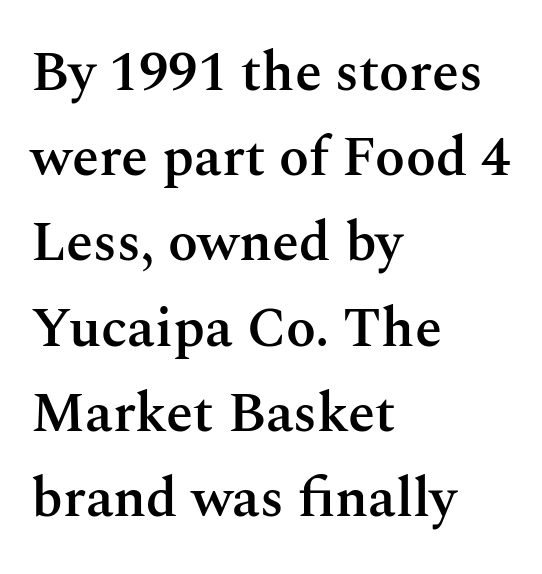
Q: Is the text bold? A: Semi-bold.
Q: Is the text italic (slanted)? A: No, it is upright.
Q: Is the typeface a serif or a sans-serif typeface? A: Serif.
Q: Is the text underlined? A: No.
Q: How is the paragraph aligned? A: Left-aligned.
Q: Is the spacing between letters normal or unusually wide? A: Normal.
Q: Is the spacing between lines tight, normal or loose? A: Normal.
Q: Width (condensed, normal, or wide)? A: Normal.
Q: Stroke contrast? A: Medium.
Q: x-height? A: Medium.
Q: Monospaced? A: No.
